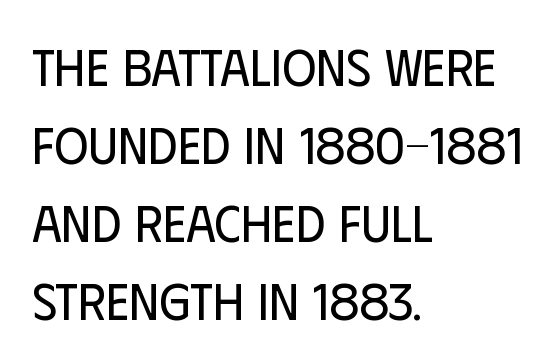
Q: Is the text bold? A: No.
Q: Is the text italic (slanted)? A: No, it is upright.
Q: Is the typeface a serif or a sans-serif typeface? A: Sans-serif.
Q: Is the text underlined? A: No.
Q: How is the paragraph aligned? A: Left-aligned.
Q: Is the spacing between letters normal or unusually wide? A: Normal.
Q: Is the spacing between lines tight, normal or loose? A: Normal.
Q: Width (condensed, normal, or wide)? A: Condensed.
Q: Stroke contrast? A: Low.
Q: x-height? A: Large.
Q: Monospaced? A: No.
